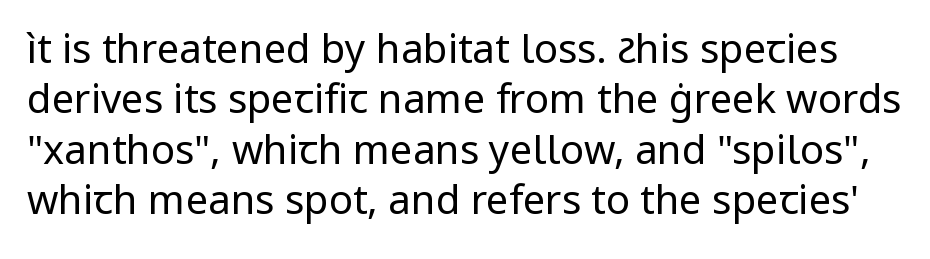
Q: Is the text bold? A: No.
Q: Is the text italic (slanted)? A: No, it is upright.
Q: Is the typeface a serif or a sans-serif typeface? A: Sans-serif.
Q: Is the text underlined? A: No.
Q: Is the spacing between letters normal or unusually wide? A: Normal.
Q: Is the spacing between lines tight, normal or loose? A: Normal.
Q: Width (condensed, normal, or wide)? A: Normal.
Q: Stroke contrast? A: Low.
Q: x-height? A: Medium.
Q: Monospaced? A: No.
